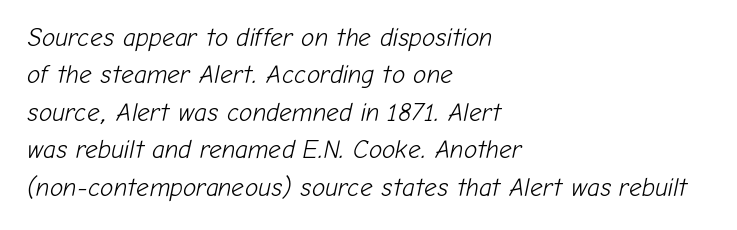
The image shows 25 px text type, italic (leaning right); set left-aligned, normal line spacing (1.5x), normal letter spacing, not underlined.
